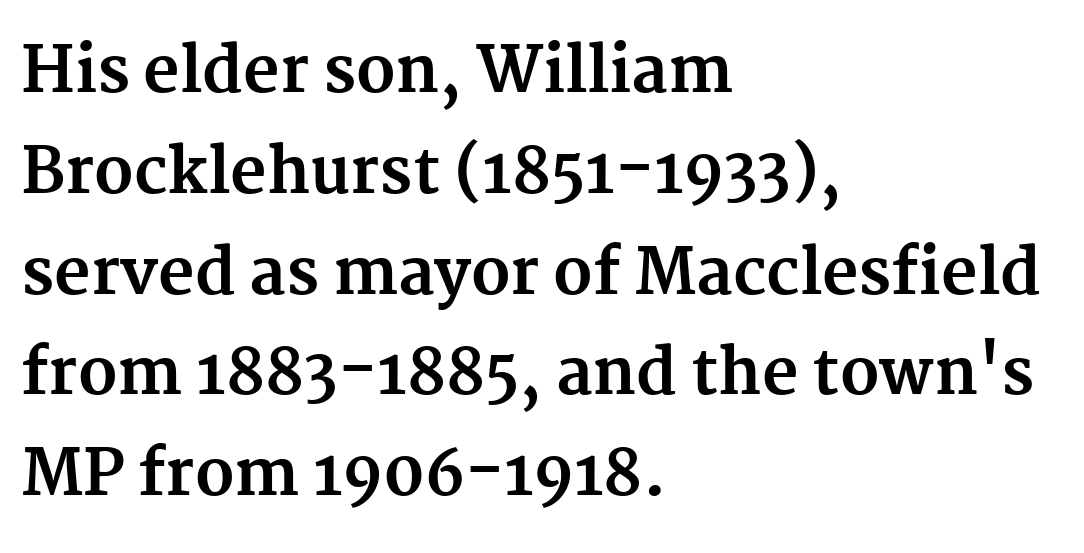
{"serif": "yes", "italic": "no", "bold": "yes", "weight": "bold", "width": "normal", "stroke_contrast": "medium", "x_height": "medium", "monospaced": "no", "underline": "no", "align": "left", "line_spacing": "normal", "line_spacing_ratio": 1.6, "letter_spacing": "normal", "letter_spacing_em": 0.0, "glyph_px": 63}
